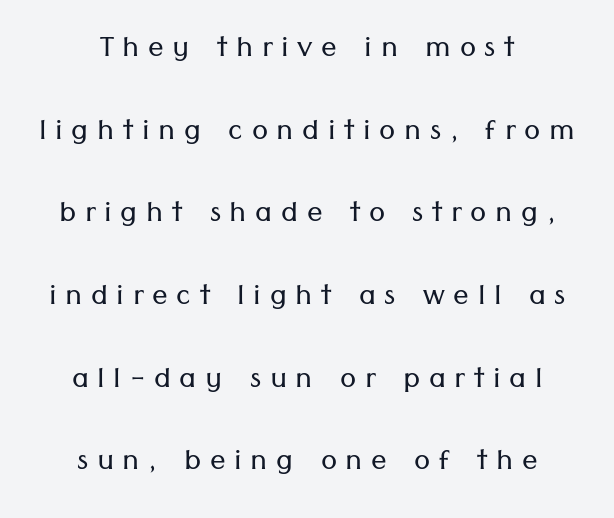
Stem width sits at or under what a default text font uses. The paragraph has two soft edges and a firm central axis. Look at the bottom of the vertical strokes: they stop flat, with no serifs. Quick note: not italic, upright. Spacing between characters has been opened up far beyond the box default. Looks like regular typesetting: each glyph gets only the width it needs.
